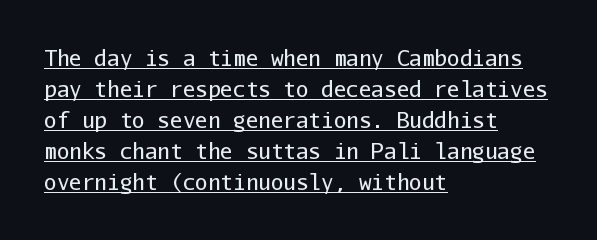
Q: Is the text bold? A: No.
Q: Is the text italic (slanted)? A: No, it is upright.
Q: Is the text underlined? A: Yes.
Q: How is the paragraph aligned? A: Left-aligned.
Q: Is the spacing between letters normal or unusually wide? A: Normal.
Q: Is the spacing between lines tight, normal or loose? A: Normal.
